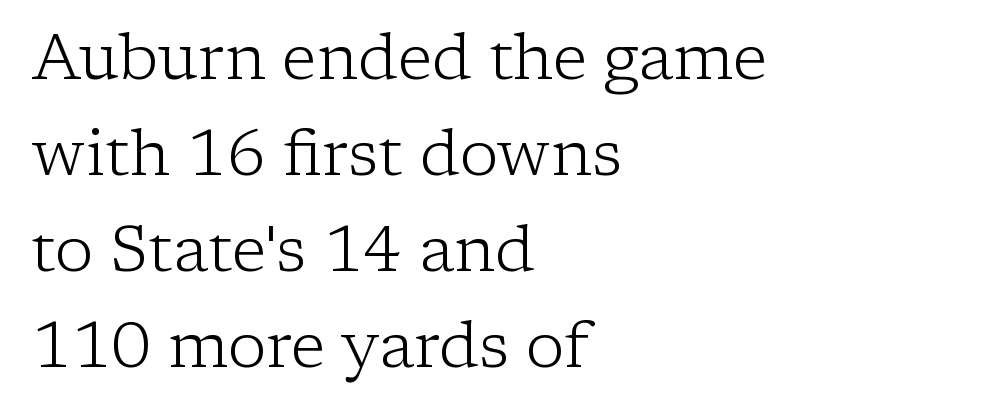
Unlike a clean sans, this face finishes its strokes with serifs. The words here are not underlined. Note the varied advance widths — an 'i' is clearly narrower than an 'm'. Caption: standard tracking, unaltered. The letters stand upright; this is a roman face.
